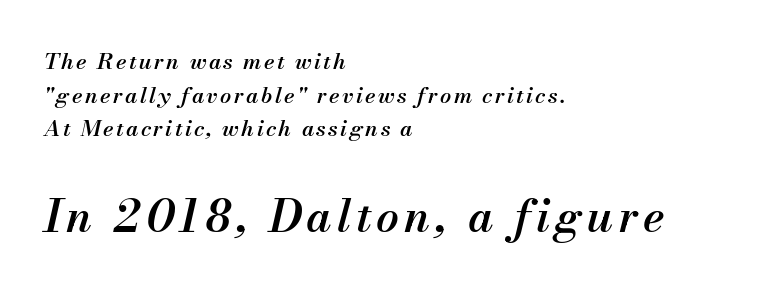
The image shows 45 px semibold type, italic (leaning right); set left-aligned, normal line spacing (1.53x), not underlined; the second (bottom) block is 2.05x larger; medium stroke contrast and a small x-height.
